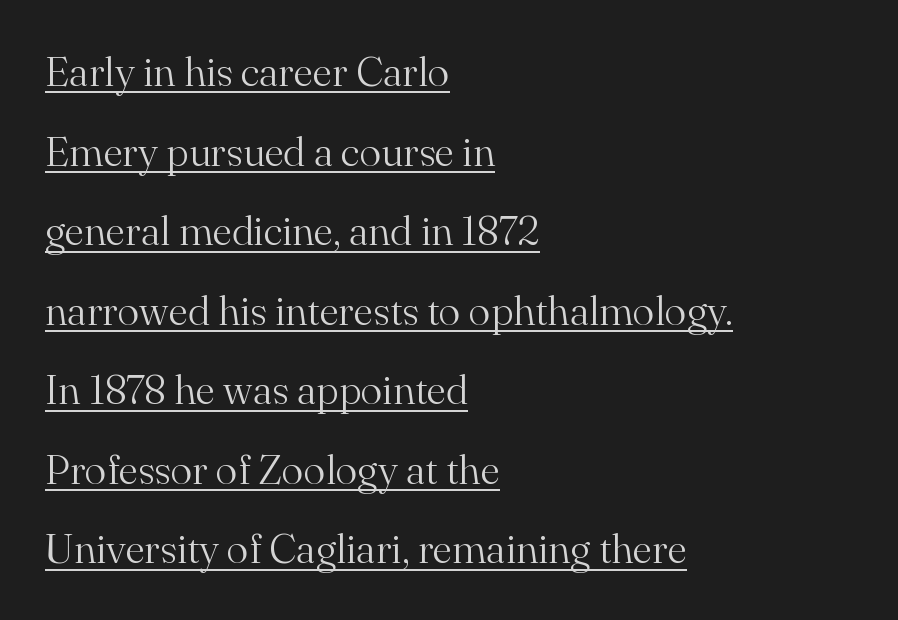
Q: Is the text bold? A: No.
Q: Is the text italic (slanted)? A: No, it is upright.
Q: Is the typeface a serif or a sans-serif typeface? A: Serif.
Q: Is the text underlined? A: Yes.
Q: How is the paragraph aligned? A: Left-aligned.
Q: Is the spacing between letters normal or unusually wide? A: Normal.
Q: Is the spacing between lines tight, normal or loose? A: Loose.
Q: Width (condensed, normal, or wide)? A: Normal.
Q: Stroke contrast? A: Medium.
Q: x-height? A: Small.
Q: Monospaced? A: No.
